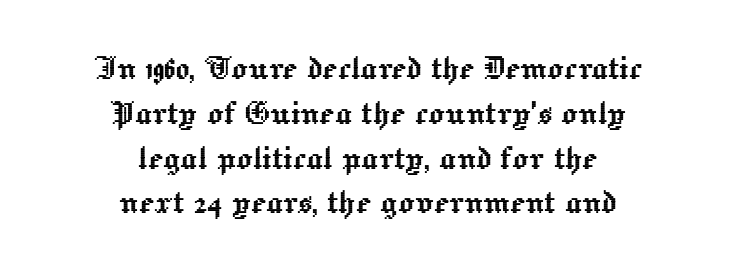
Q: Is the text italic (slanted)? A: No, it is upright.
Q: Is the text underlined? A: No.
Q: How is the paragraph aligned? A: Centered.
Q: Is the spacing between letters normal or unusually wide? A: Normal.
Q: Is the spacing between lines tight, normal or loose? A: Tight.
Q: Width (condensed, normal, or wide)? A: Normal.
Q: x-height? A: Medium.
Q: Monospaced? A: No.
